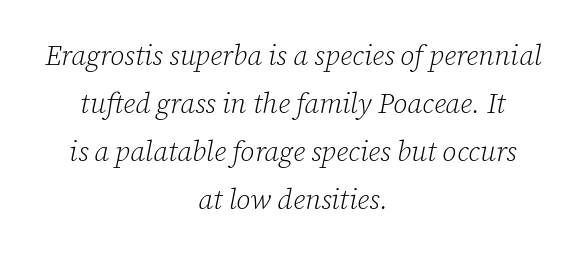
{"serif": "yes", "italic": "yes", "lean": "right", "slant_degrees": 12, "bold": "no", "weight": "light", "width": "normal", "stroke_contrast": "low", "x_height": "medium", "monospaced": "no", "underline": "no", "align": "center", "line_spacing_ratio": 1.71, "letter_spacing": "normal", "letter_spacing_em": 0.0, "glyph_px": 28}
